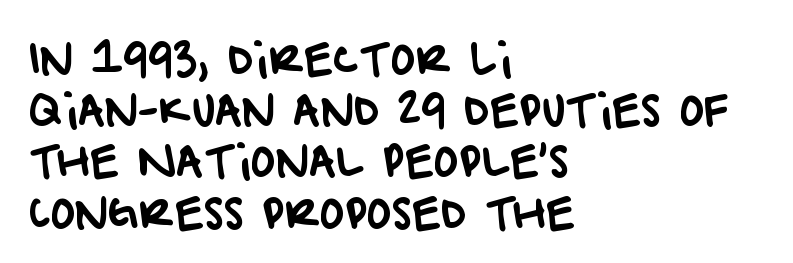
{"serif": "no", "width": "normal", "stroke_contrast": "low", "x_height": "large", "monospaced": "no", "underline": "no", "align": "left", "line_spacing_ratio": 1.22, "letter_spacing": "normal", "letter_spacing_em": 0.0, "glyph_px": 42}
